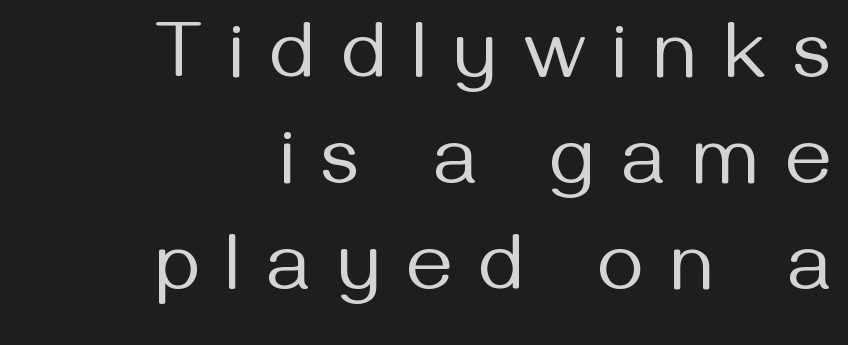
{"serif": "no", "italic": "no", "bold": "no", "weight": "regular", "width": "normal", "stroke_contrast": "medium", "x_height": "medium", "monospaced": "no", "underline": "no", "align": "right", "line_spacing": "normal", "line_spacing_ratio": 1.34, "letter_spacing": "wide", "letter_spacing_em": 0.35, "glyph_px": 79}
